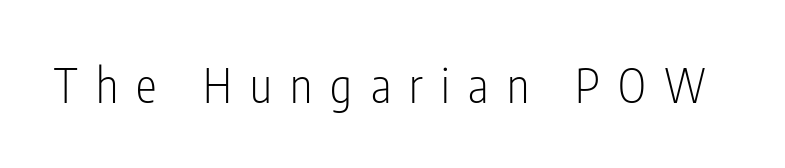
Q: Is the text bold? A: No.
Q: Is the text italic (slanted)? A: No, it is upright.
Q: Is the typeface a serif or a sans-serif typeface? A: Sans-serif.
Q: Is the text underlined? A: No.
Q: Is the spacing between letters normal or unusually wide? A: Unusually wide.
Q: Width (condensed, normal, or wide)? A: Condensed.
Q: Stroke contrast? A: Low.
Q: x-height? A: Medium.
Q: Monospaced? A: No.
